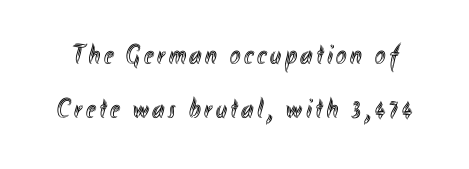
{"width": "condensed", "x_height": "small", "monospaced": "no", "underline": "no", "line_spacing": "loose", "line_spacing_ratio": 1.92, "glyph_px": 28}
